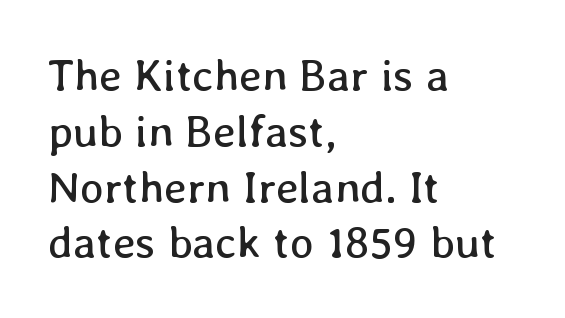
The image shows 45 px regular-weight type, upright; set left-aligned, line spacing 1.24x, normal letter spacing, not underlined; low stroke contrast and a medium x-height.
